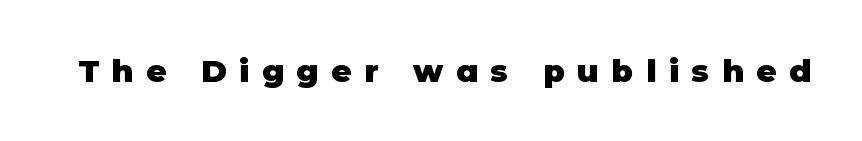
The image shows 31 px heavy sans-serif type, upright; set unusually wide letter spacing (+0.41 em), not underlined; low stroke contrast and a large x-height.
